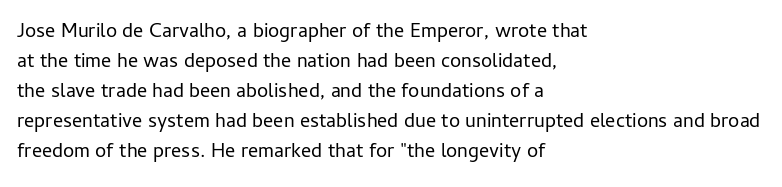
The image shows 20 px text type, upright; set left-aligned, normal line spacing (1.5x), normal letter spacing, not underlined.
